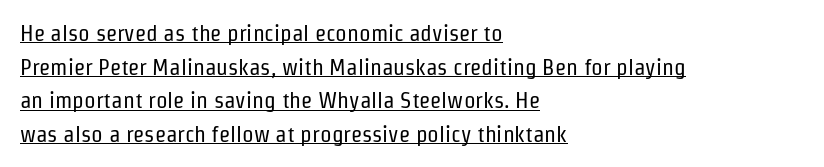
{"italic": "no", "bold": "no", "underline": "yes", "align": "left", "line_spacing": "normal", "line_spacing_ratio": 1.46, "letter_spacing": "normal", "letter_spacing_em": 0.0, "glyph_px": 23}
